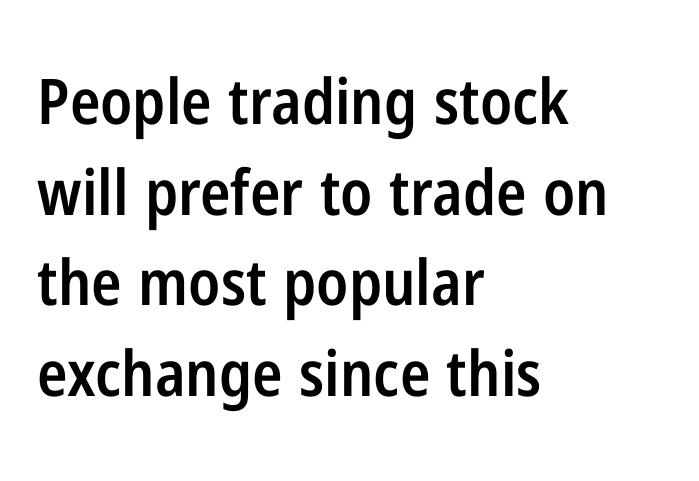
Q: Is the text bold? A: Semi-bold.
Q: Is the text italic (slanted)? A: No, it is upright.
Q: Is the typeface a serif or a sans-serif typeface? A: Sans-serif.
Q: Is the text underlined? A: No.
Q: How is the paragraph aligned? A: Left-aligned.
Q: Is the spacing between letters normal or unusually wide? A: Normal.
Q: Is the spacing between lines tight, normal or loose? A: Normal.
Q: Width (condensed, normal, or wide)? A: Condensed.
Q: Stroke contrast? A: Low.
Q: x-height? A: Medium.
Q: Monospaced? A: No.
